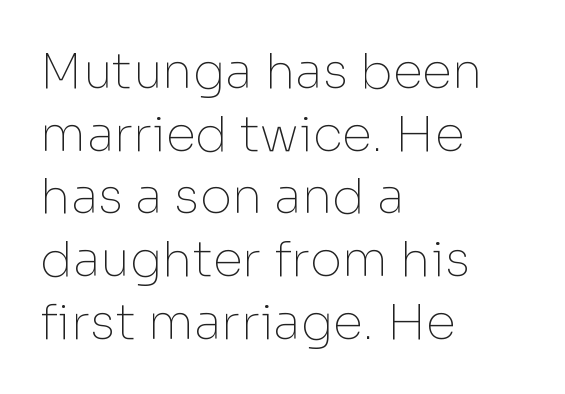
Heft: none added — not bold. Every row of glyphs begins at an identical x-position on the left. The block of text has a typical density, with ordinary space between rows. Every stem runs plumb, perpendicular to the baseline. Has an underline been added? It has not. Default kerning and tracking; the words read as compact shapes.
